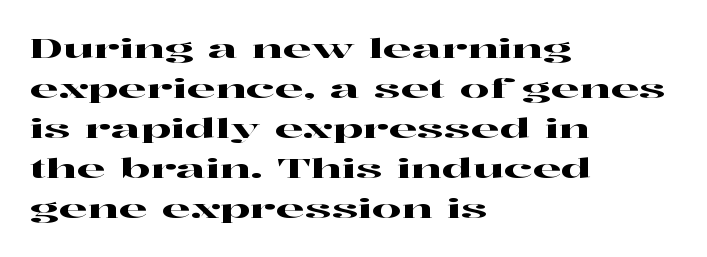
Descender tails drop into unmarked territory. Each word holds together tightly as a unit, with standard inter-letter gaps. Style check: upright. A student would call this left alignment; a typographer would say flush left, rag right. If you measured baseline to baseline, you'd find a middling distance.
